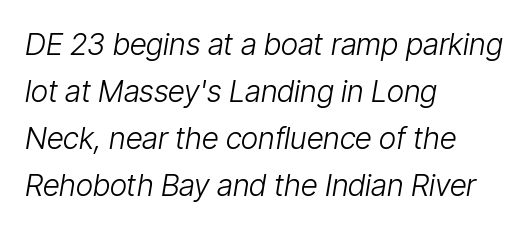
{"italic": "yes", "lean": "right", "slant_degrees": 9, "bold": "no", "weight": "light", "width": "condensed", "stroke_contrast": "low", "x_height": "medium", "monospaced": "no", "underline": "no", "align": "left", "line_spacing": "normal", "line_spacing_ratio": 1.57, "letter_spacing": "normal", "letter_spacing_em": 0.0, "glyph_px": 30}
